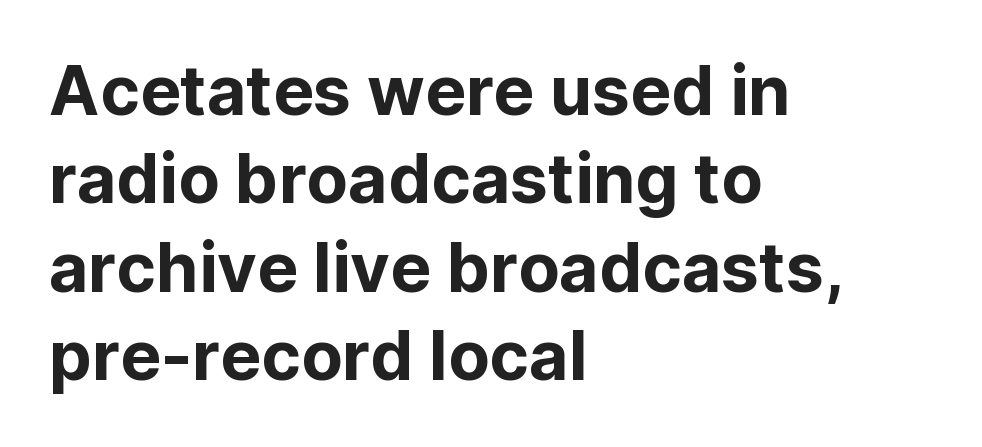
Q: Is the text italic (slanted)? A: No, it is upright.
Q: Is the typeface a serif or a sans-serif typeface? A: Sans-serif.
Q: Is the text underlined? A: No.
Q: How is the paragraph aligned? A: Left-aligned.
Q: Is the spacing between letters normal or unusually wide? A: Normal.
Q: Is the spacing between lines tight, normal or loose? A: Normal.
Q: Width (condensed, normal, or wide)? A: Normal.
Q: Stroke contrast? A: Low.
Q: x-height? A: Medium.
Q: Monospaced? A: No.
